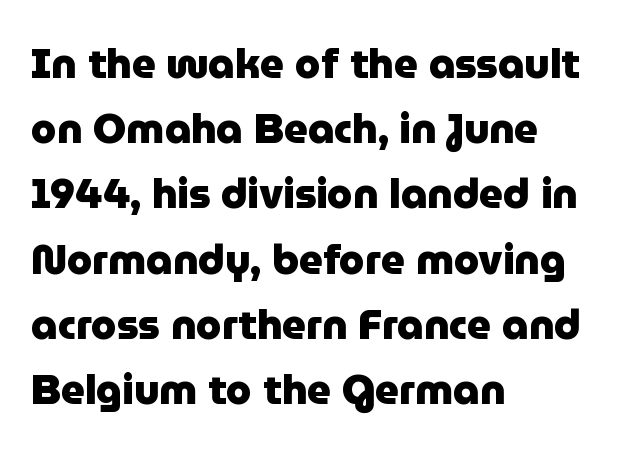
Q: Is the text bold? A: Yes.
Q: Is the text italic (slanted)? A: No, it is upright.
Q: Is the typeface a serif or a sans-serif typeface? A: Sans-serif.
Q: Is the text underlined? A: No.
Q: How is the paragraph aligned? A: Left-aligned.
Q: Is the spacing between letters normal or unusually wide? A: Normal.
Q: Is the spacing between lines tight, normal or loose? A: Normal.
Q: Width (condensed, normal, or wide)? A: Normal.
Q: Stroke contrast? A: Low.
Q: x-height? A: Medium.
Q: Monospaced? A: No.
